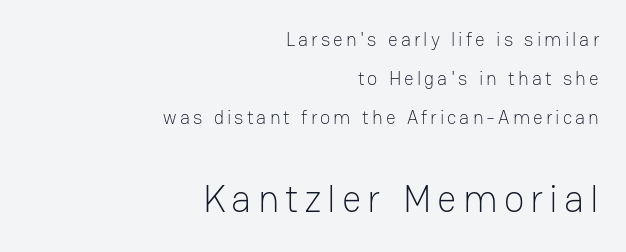
A sans-serif font was chosen for this passage. The string is rendered with underlining switched off. Upright lettering throughout. Type size steps up from the first block to the second.
